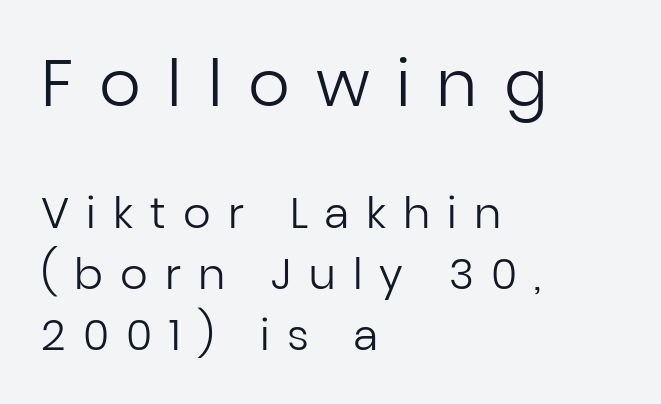
The string is rendered with underlining switched off. The text block is weighted toward the left margin, trailing off unevenly rightward. The first block has been scaled up relative to the second. Regarding serifs, this sample does without them. Ascenders rise straight up at ninety degrees.
